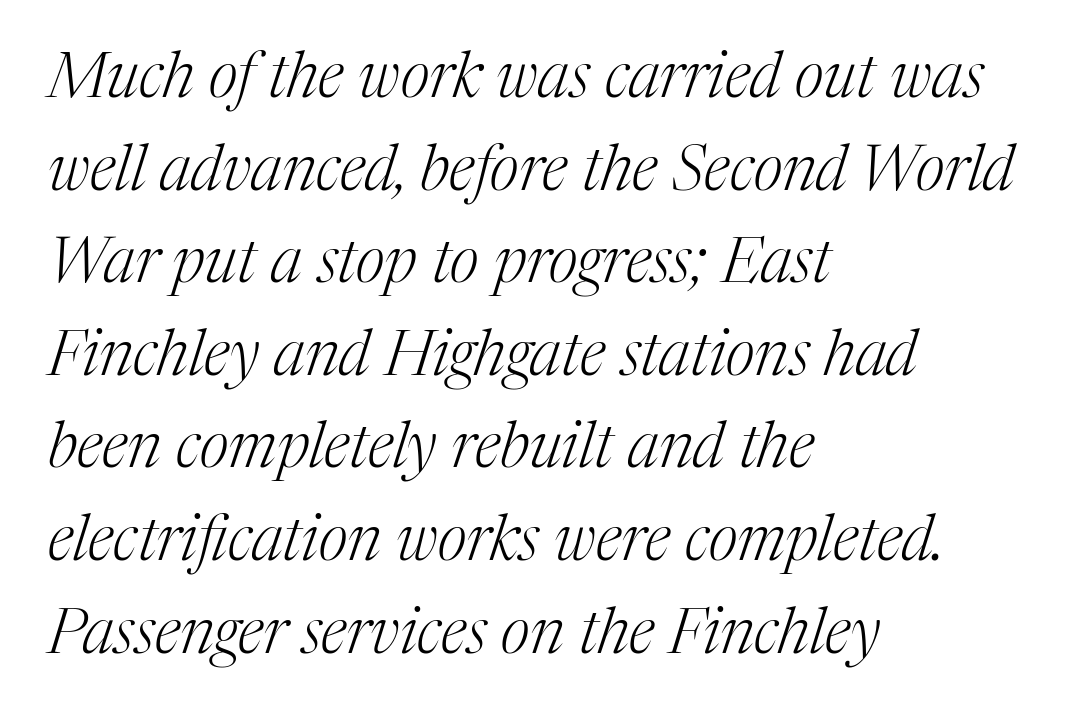
In CSS terms this would be text-align: left. Does extra space separate the letters? No, they use regular spacing. The line-height multiplier appears to be the usual default. Counters stay open thanks to moderate or lighter strokes.
